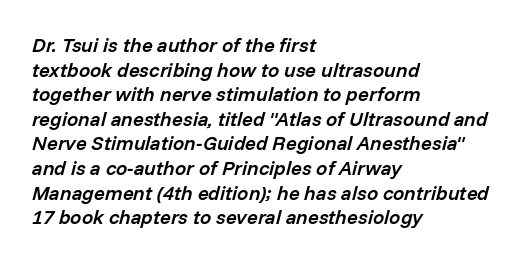
Typesetter's note: demi weight, one step under bold. Inter-character spacing is left at the font's built-in metrics. The text carries the slant typical of an italic or oblique font. Short and long lines alike share a common starting point at left. Beneath every word, the page is bare.
